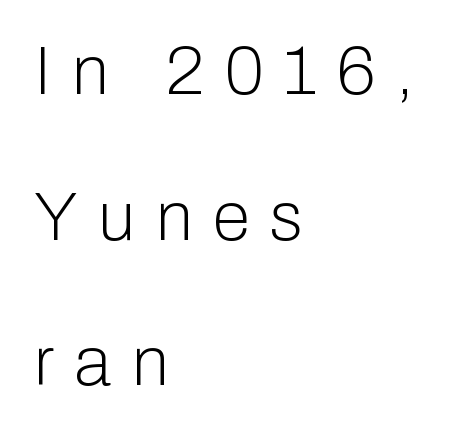
{"serif": "no", "italic": "no", "bold": "no", "weight": "light", "width": "normal", "stroke_contrast": "low", "x_height": "medium", "monospaced": "no", "underline": "no", "align": "left", "line_spacing": "loose", "line_spacing_ratio": 2.14, "letter_spacing": "wide", "letter_spacing_em": 0.31, "glyph_px": 68}
